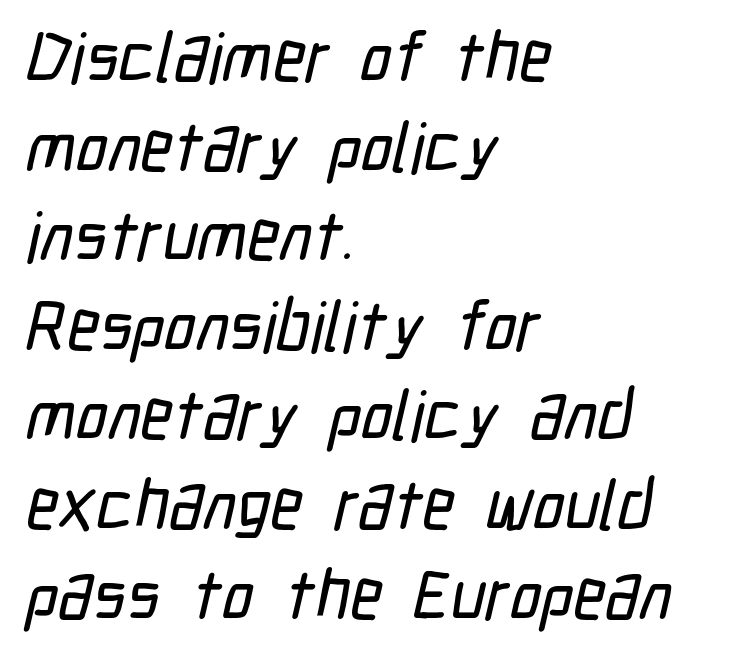
{"serif": "no", "width": "condensed", "stroke_contrast": "low", "x_height": "medium", "monospaced": "no", "underline": "no", "align": "left", "line_spacing": "normal", "line_spacing_ratio": 1.28, "letter_spacing": "normal", "letter_spacing_em": 0.0, "glyph_px": 70}
